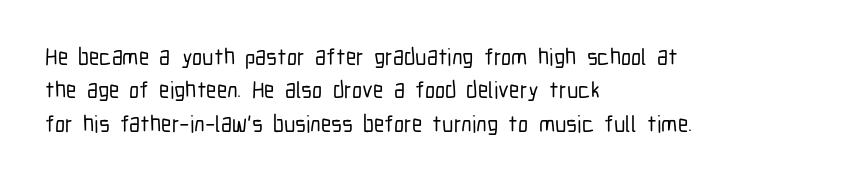
The image shows 23 px text type, upright; set left-aligned, normal line spacing (1.45x), normal letter spacing, not underlined.
